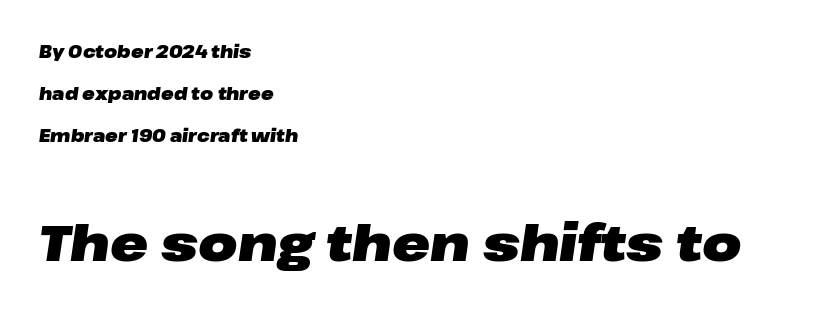
The image shows 51 px heavy, wide type, italic (leaning right); set left-aligned, loose line spacing (2.48x), normal letter spacing, not underlined; the second (bottom) block is 3.0x larger; low stroke contrast and a medium x-height.
